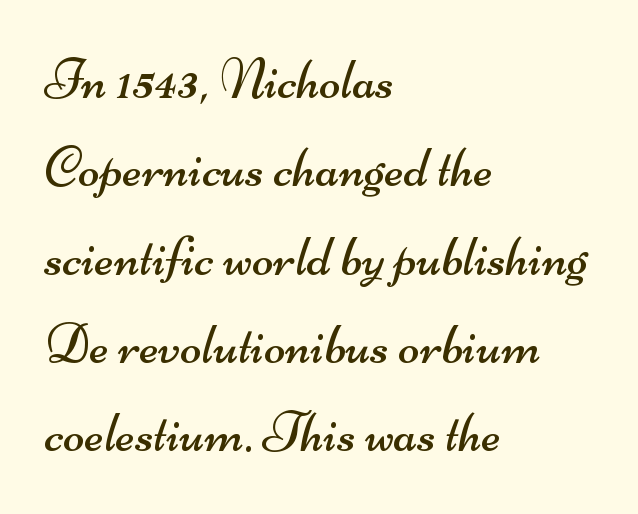
The image shows 57 px regular-weight, wide sans-serif type; set left-aligned, normal line spacing (1.55x), normal letter spacing, not underlined; medium stroke contrast and a small x-height.
